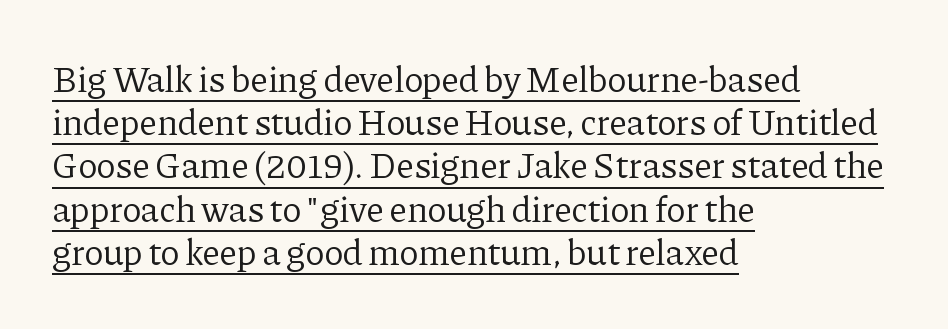
Q: Is the text bold? A: No.
Q: Is the text italic (slanted)? A: No, it is upright.
Q: Is the typeface a serif or a sans-serif typeface? A: Serif.
Q: Is the text underlined? A: Yes.
Q: How is the paragraph aligned? A: Left-aligned.
Q: Is the spacing between letters normal or unusually wide? A: Normal.
Q: Width (condensed, normal, or wide)? A: Normal.
Q: Stroke contrast? A: Low.
Q: x-height? A: Medium.
Q: Monospaced? A: No.
